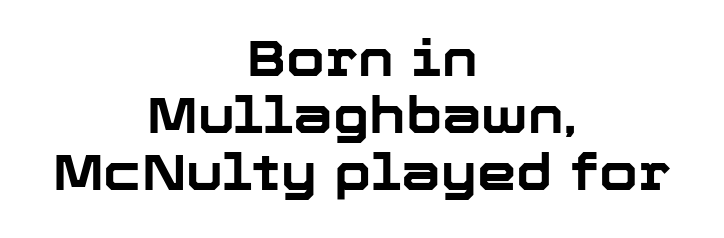
Q: Is the text bold? A: Yes.
Q: Is the text italic (slanted)? A: No, it is upright.
Q: Is the typeface a serif or a sans-serif typeface? A: Sans-serif.
Q: Is the text underlined? A: No.
Q: How is the paragraph aligned? A: Centered.
Q: Is the spacing between letters normal or unusually wide? A: Normal.
Q: Is the spacing between lines tight, normal or loose? A: Tight.
Q: Width (condensed, normal, or wide)? A: Normal.
Q: Stroke contrast? A: Low.
Q: x-height? A: Medium.
Q: Monospaced? A: No.
